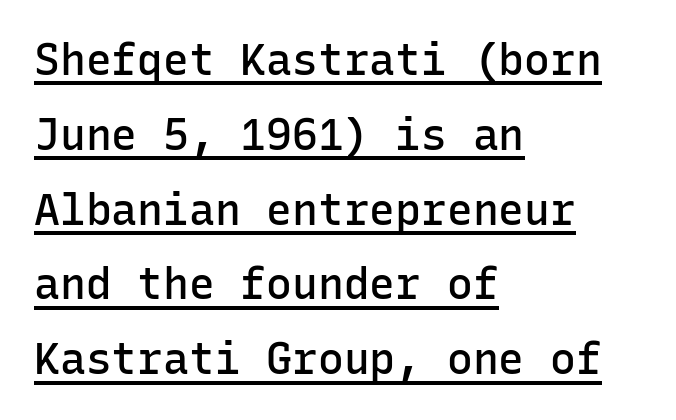
The image shows 43 px semibold sans-serif type, upright, monospaced; set left-aligned, line spacing 1.74x, normal letter spacing, underlined; low stroke contrast and a medium x-height.
